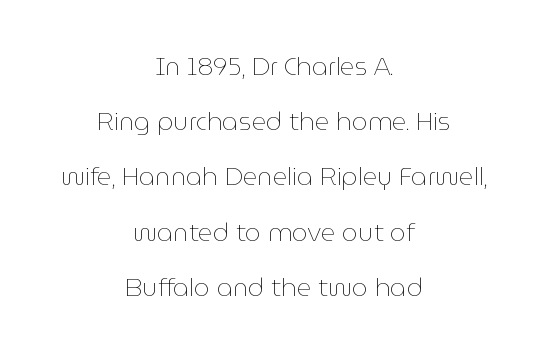
Beneath every word, the page is bare. Where is the straight margin? There isn't one; the lines are centered. A great deal of white space separates one row of letters from the next. Tall strokes in this sample are plumb rather than angled. The letters sit at their default tracking, neither squeezed nor spread.
